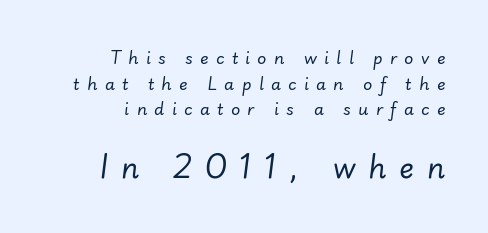
{"italic": "yes", "lean": "right", "slant_degrees": 7, "bold": "no", "weight": "regular", "width": "normal", "stroke_contrast": "low", "x_height": "small", "monospaced": "no", "underline": "no", "align": "right", "line_spacing": "normal", "line_spacing_ratio": 1.6, "letter_spacing": "wide", "letter_spacing_em": 0.46, "larger_block": "second", "size_ratio": 1.75, "glyph_px": 28}
